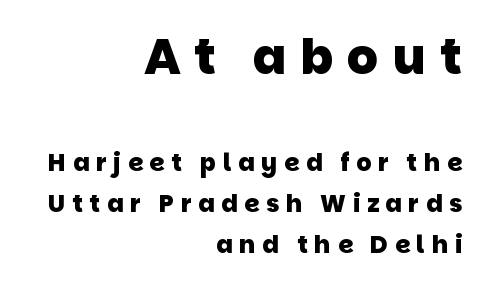
This rendering employs a face without finishing strokes, i.e., a sans-serif. Proportional: the letters do not fall into vertical columns. Words float on clear page, feet unadorned. Character size in the leading block exceeds that of the trailing block.
